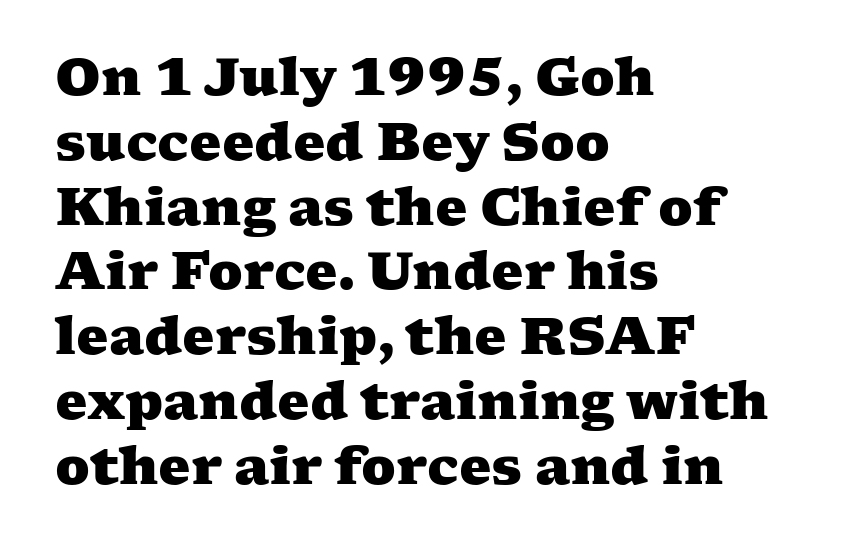
Q: Is the text bold? A: Yes.
Q: Is the typeface a serif or a sans-serif typeface? A: Serif.
Q: Is the text underlined? A: No.
Q: How is the paragraph aligned? A: Left-aligned.
Q: Is the spacing between letters normal or unusually wide? A: Normal.
Q: Is the spacing between lines tight, normal or loose? A: Normal.
Q: Width (condensed, normal, or wide)? A: Wide.
Q: Stroke contrast? A: Medium.
Q: x-height? A: Medium.
Q: Monospaced? A: No.
